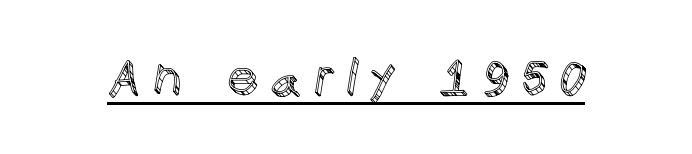
{"width": "normal", "x_height": "large", "monospaced": "no", "underline": "yes", "letter_spacing": "wide", "letter_spacing_em": 0.21, "glyph_px": 51}
